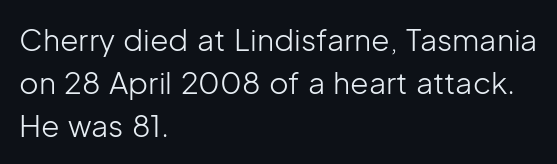
The image shows 30 px light sans-serif type, upright; set left-aligned, normal line spacing (1.44x), normal letter spacing, not underlined; low stroke contrast and a medium x-height.
